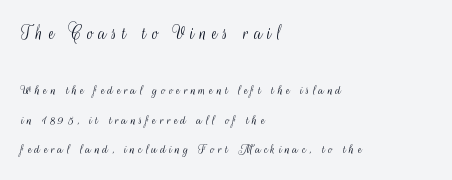
The compositor pushed each line to the left boundary. This rendering widens character spacing well past its baseline value. The block of text is sparse from top to bottom, with ample space between rows. Plain, unruled lines of type. Note: larger setting up top, smaller setting below.
